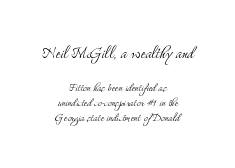
Q: Is the text bold? A: No.
Q: Is the text italic (slanted)? A: Yes.
Q: Is the text underlined? A: No.
Q: How is the paragraph aligned? A: Centered.
Q: Is the spacing between letters normal or unusually wide? A: Normal.
Q: Is the spacing between lines tight, normal or loose? A: Tight.
Q: Which block of text is set in a larger size, the first (top) or the second (bottom)? A: The first (top) one.
